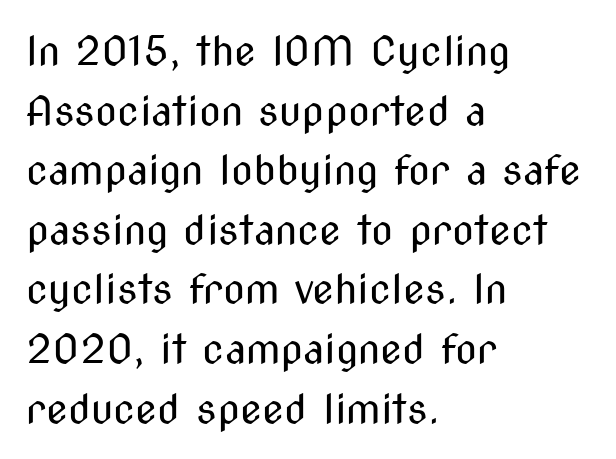
The image shows 40 px regular-weight, condensed sans-serif type, upright; set left-aligned, normal line spacing (1.49x), normal letter spacing, not underlined; medium stroke contrast and a medium x-height.
